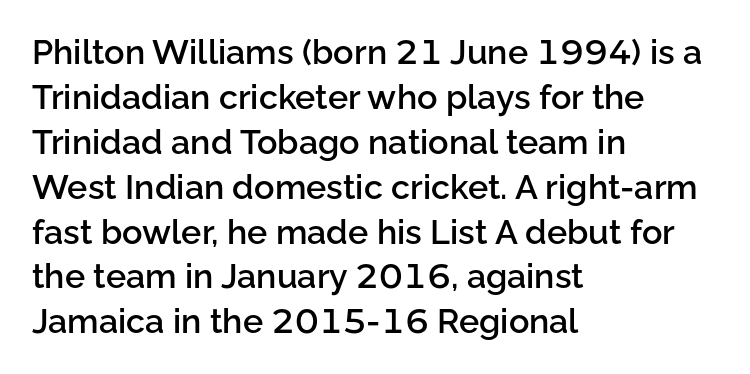
Typographically, this falls in the sans-serif category. No extra tracking has been applied to these lines. Posture: straight, roman, zero tilt. Lines of text with bare space underneath.
